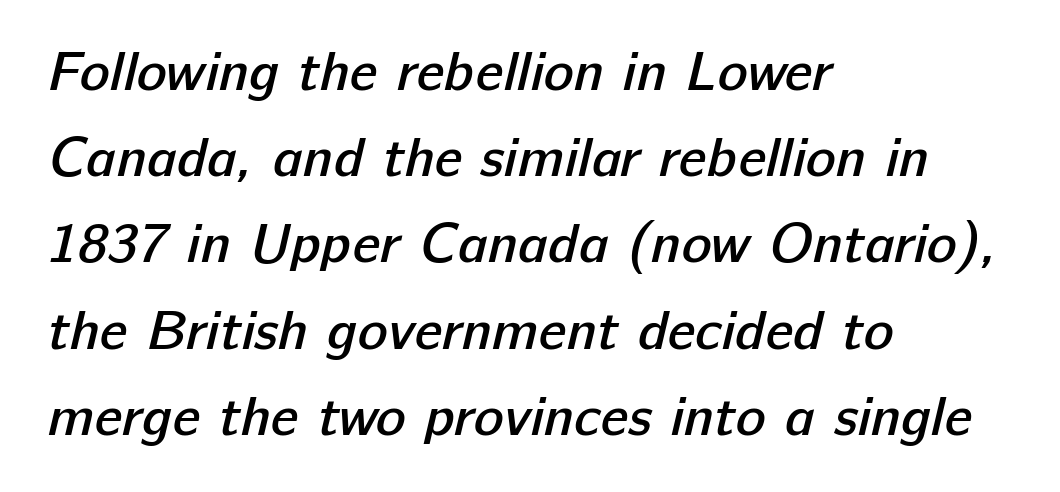
{"serif": "no", "bold": "semi", "weight": "semibold", "width": "normal", "stroke_contrast": "low", "x_height": "medium", "monospaced": "no", "underline": "no", "align": "left", "line_spacing": "normal", "line_spacing_ratio": 1.54, "letter_spacing": "normal", "letter_spacing_em": 0.0, "glyph_px": 56}
